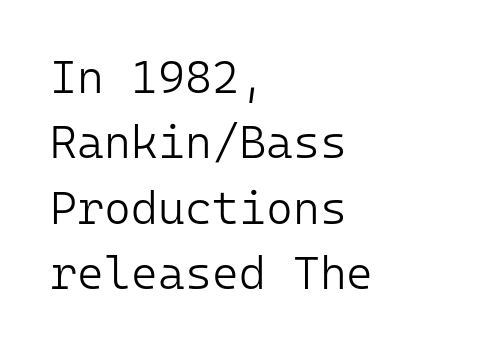
{"serif": "no", "italic": "no", "bold": "no", "weight": "light", "width": "normal", "stroke_contrast": "low", "x_height": "medium", "monospaced": "yes", "underline": "no", "align": "left", "line_spacing": "normal", "line_spacing_ratio": 1.42, "letter_spacing": "normal", "letter_spacing_em": 0.0, "glyph_px": 46}
